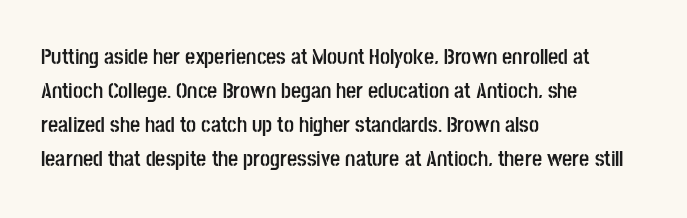
Q: Is the text bold? A: Yes.
Q: Is the text italic (slanted)? A: No, it is upright.
Q: Is the text underlined? A: No.
Q: How is the paragraph aligned? A: Left-aligned.
Q: Is the spacing between letters normal or unusually wide? A: Normal.
Q: Is the spacing between lines tight, normal or loose? A: Normal.
